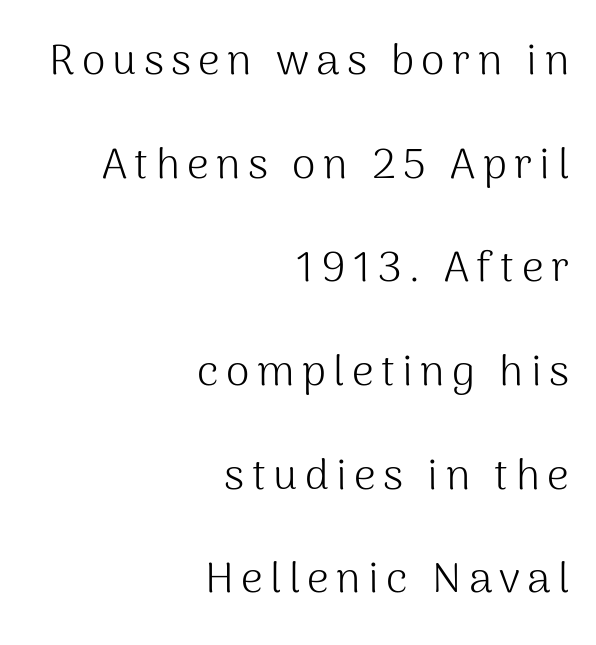
{"serif": "no", "italic": "no", "bold": "no", "weight": "light", "width": "normal", "stroke_contrast": "medium", "x_height": "medium", "monospaced": "no", "underline": "no", "align": "right", "line_spacing": "loose", "line_spacing_ratio": 2.41, "glyph_px": 43}
